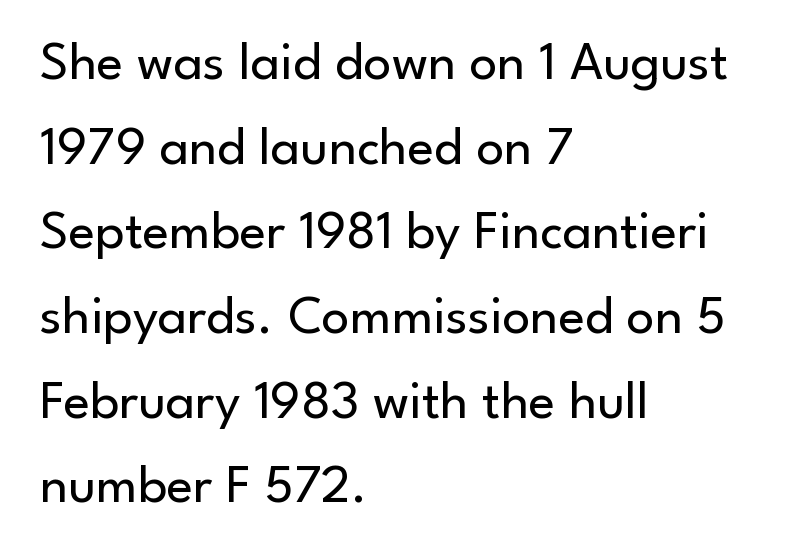
Q: Is the text bold? A: No.
Q: Is the text italic (slanted)? A: No, it is upright.
Q: Is the typeface a serif or a sans-serif typeface? A: Sans-serif.
Q: Is the text underlined? A: No.
Q: How is the paragraph aligned? A: Left-aligned.
Q: Is the spacing between letters normal or unusually wide? A: Normal.
Q: Is the spacing between lines tight, normal or loose? A: Normal.
Q: Width (condensed, normal, or wide)? A: Normal.
Q: Stroke contrast? A: Low.
Q: x-height? A: Small.
Q: Monospaced? A: No.
